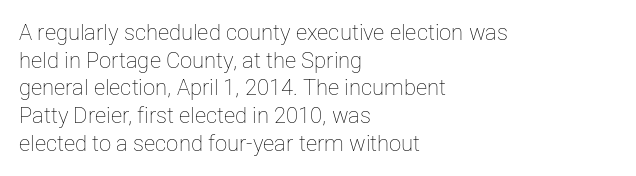
The typeface has the unassuming heft of standard copy or less. Vertical strokes here are truly vertical. A clean baseline with only descenders dipping below it. Default kerning and tracking; the words read as compact shapes.
